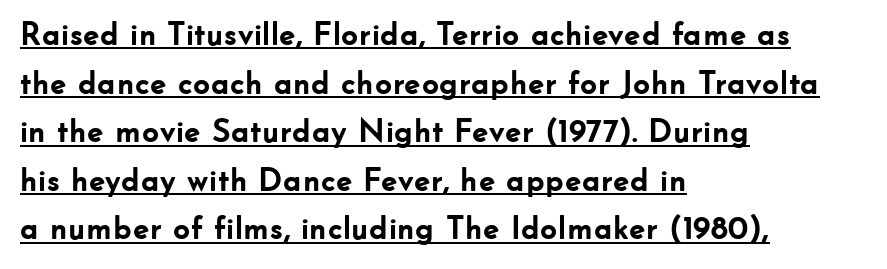
The image shows 33 px semibold sans-serif type, upright; set left-aligned, normal line spacing (1.47x), normal letter spacing, underlined; low stroke contrast and a small x-height.
